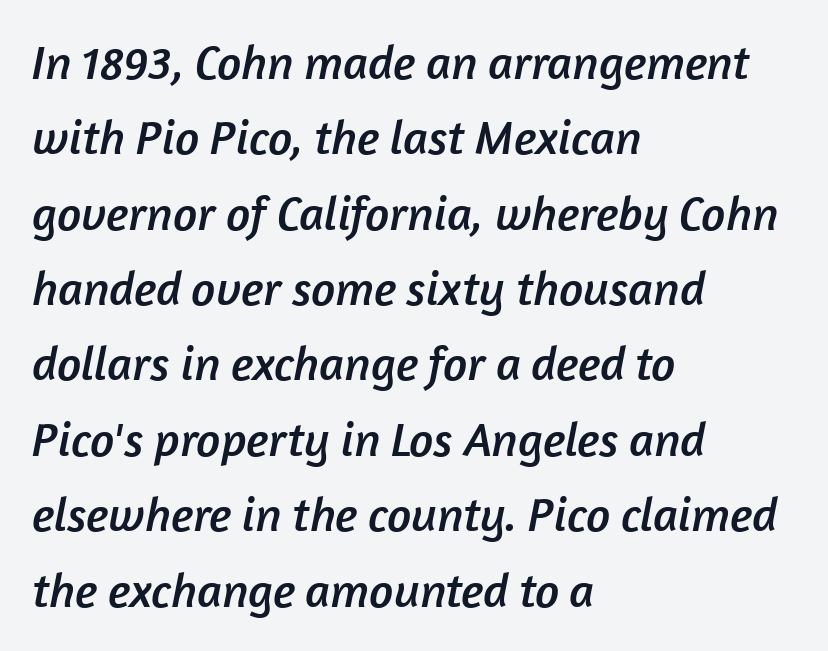
The image shows 48 px sans-serif type; set left-aligned, normal line spacing (1.57x), normal letter spacing, not underlined; low stroke contrast and a medium x-height.
